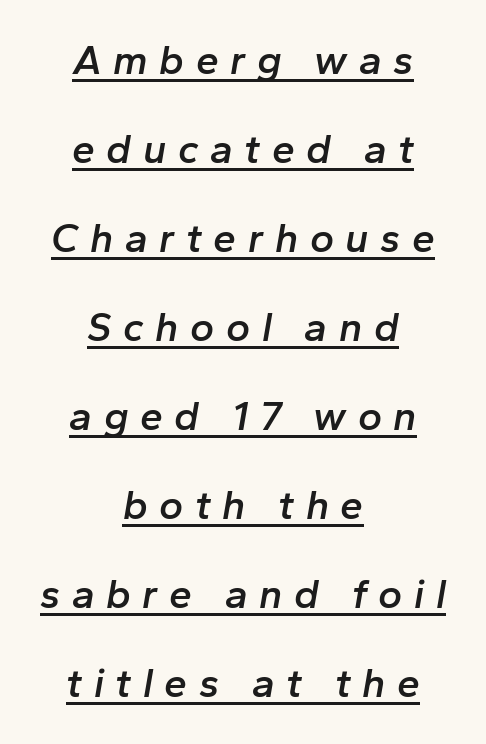
The face used here is proportionally spaced, like ordinary book or web type. The face used here appears with an underline applied. Visually the block forms a symmetrical silhouette, jagged on both flanks. The block of text is sparse from top to bottom, with ample space between rows.
